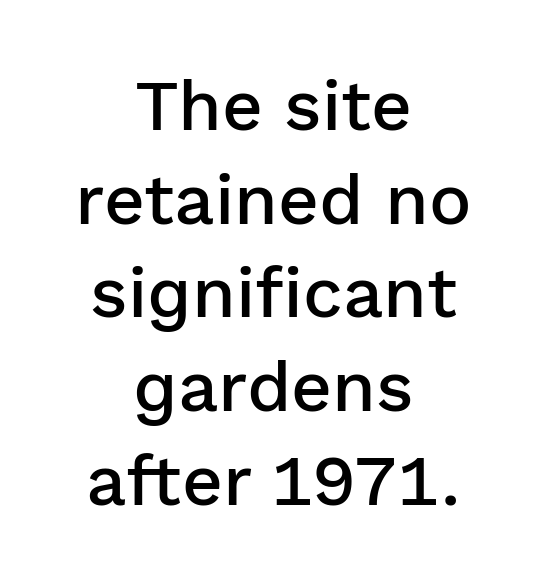
Q: Is the text bold? A: Semi-bold.
Q: Is the text italic (slanted)? A: No, it is upright.
Q: Is the typeface a serif or a sans-serif typeface? A: Sans-serif.
Q: Is the text underlined? A: No.
Q: How is the paragraph aligned? A: Centered.
Q: Is the spacing between letters normal or unusually wide? A: Normal.
Q: Is the spacing between lines tight, normal or loose? A: Normal.
Q: Width (condensed, normal, or wide)? A: Normal.
Q: Stroke contrast? A: Low.
Q: x-height? A: Medium.
Q: Monospaced? A: No.
